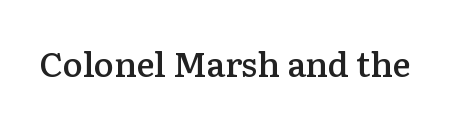
Looks like regular typesetting: each glyph gets only the width it needs. Upright lettering throughout. The specimen omits any rule beneath the text block's lines. Nothing unusual about the tracking: characters are spaced as the font intends. Look at the bottom of the vertical strokes: they flare into serifs here. The rendering uses a semibold face; strokes are thickened but not to full bold.
